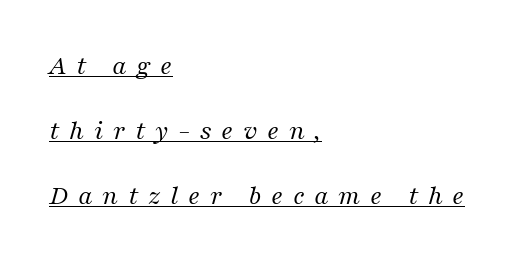
Q: Is the text bold? A: No.
Q: Is the text italic (slanted)? A: Yes, it leans right by about 16 degrees.
Q: Is the typeface a serif or a sans-serif typeface? A: Serif.
Q: Is the text underlined? A: Yes.
Q: How is the paragraph aligned? A: Left-aligned.
Q: Is the spacing between letters normal or unusually wide? A: Unusually wide.
Q: Is the spacing between lines tight, normal or loose? A: Loose.
Q: Width (condensed, normal, or wide)? A: Normal.
Q: Stroke contrast? A: Medium.
Q: x-height? A: Medium.
Q: Monospaced? A: No.
